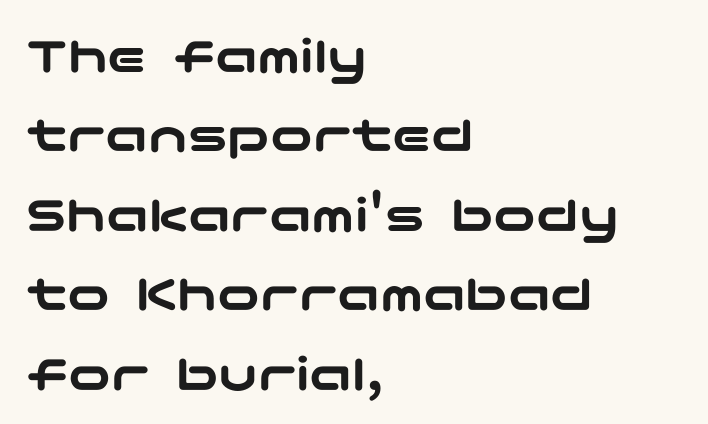
{"serif": "no", "italic": "no", "width": "wide", "stroke_contrast": "low", "x_height": "medium", "underline": "no", "align": "left", "line_spacing": "normal", "line_spacing_ratio": 1.5, "letter_spacing": "normal", "letter_spacing_em": 0.0, "glyph_px": 53}
